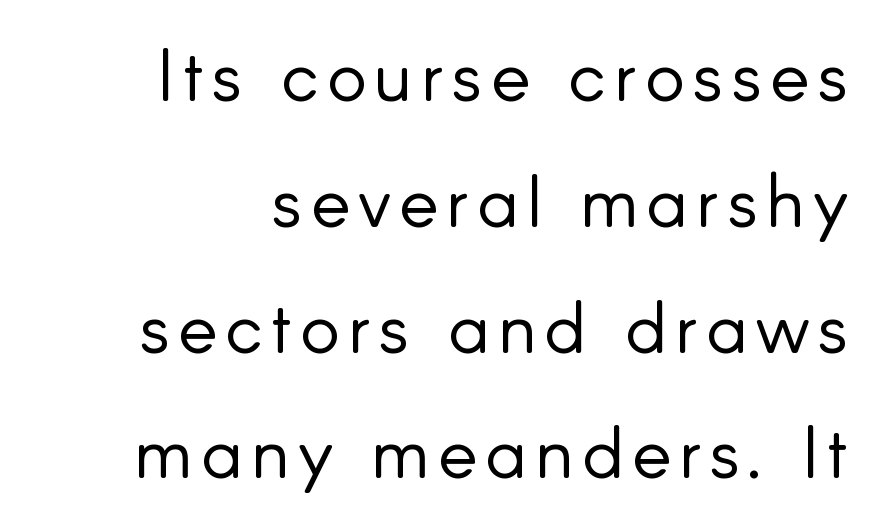
The image shows 74 px light sans-serif type, upright; set right-aligned, normal line spacing (1.7x), not underlined; low stroke contrast and a small x-height.
